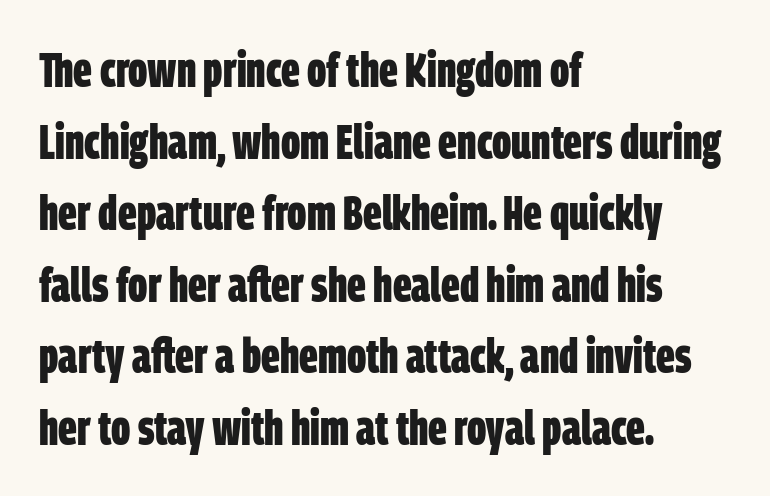
Q: Is the text bold? A: Yes.
Q: Is the typeface a serif or a sans-serif typeface? A: Sans-serif.
Q: Is the text underlined? A: No.
Q: How is the paragraph aligned? A: Left-aligned.
Q: Is the spacing between letters normal or unusually wide? A: Normal.
Q: Is the spacing between lines tight, normal or loose? A: Normal.
Q: Width (condensed, normal, or wide)? A: Condensed.
Q: Stroke contrast? A: Low.
Q: x-height? A: Large.
Q: Monospaced? A: No.
